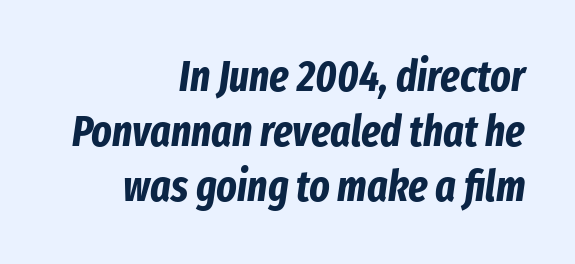
The image shows 43 px bold, condensed type, italic (leaning right); set right-aligned, normal line spacing (1.28x), normal letter spacing, not underlined; low stroke contrast and a medium x-height.
